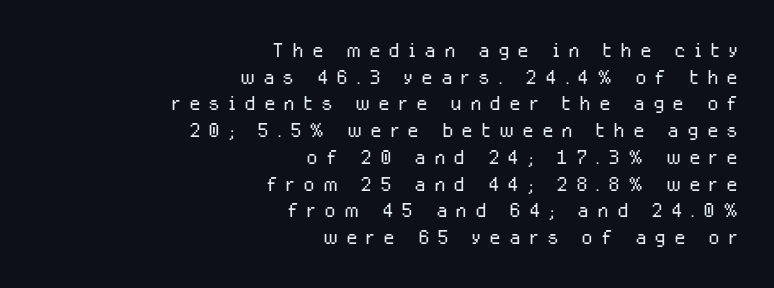
The image shows 27 px text type, upright; set right-aligned, tight line spacing (0.99x), unusually wide letter spacing (+0.29 em), not underlined.
